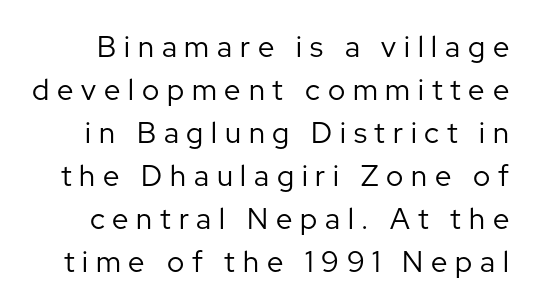
The image shows 29 px regular-weight sans-serif type, upright; set normal line spacing (1.48x), unusually wide letter spacing (+0.27 em), not underlined; low stroke contrast and a medium x-height.
